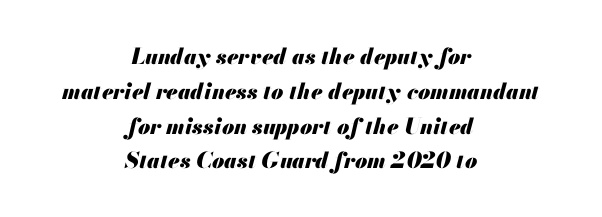
Q: Is the text bold? A: Yes.
Q: Is the text italic (slanted)? A: Yes, it leans right by about 13 degrees.
Q: Is the text underlined? A: No.
Q: How is the paragraph aligned? A: Centered.
Q: Is the spacing between letters normal or unusually wide? A: Normal.
Q: Is the spacing between lines tight, normal or loose? A: Normal.
